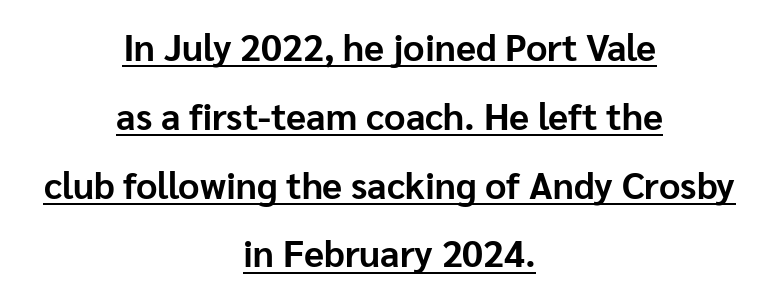
Q: Is the text bold? A: Yes.
Q: Is the text italic (slanted)? A: No, it is upright.
Q: Is the typeface a serif or a sans-serif typeface? A: Sans-serif.
Q: Is the text underlined? A: Yes.
Q: How is the paragraph aligned? A: Centered.
Q: Is the spacing between letters normal or unusually wide? A: Normal.
Q: Width (condensed, normal, or wide)? A: Normal.
Q: Stroke contrast? A: Low.
Q: x-height? A: Medium.
Q: Monospaced? A: No.
